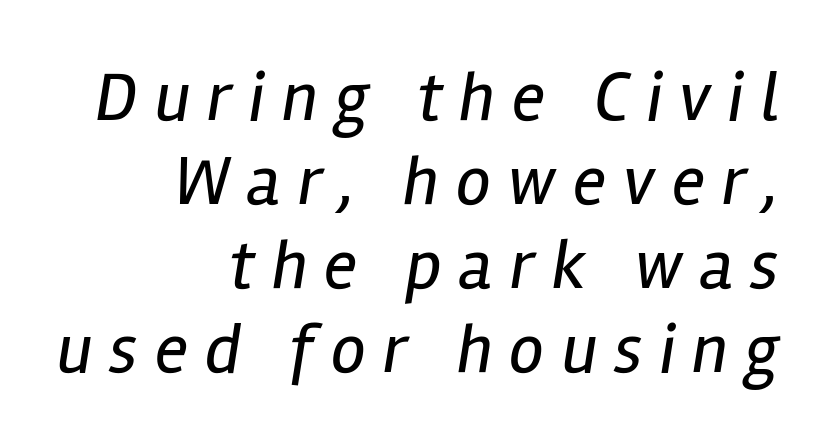
Q: Is the text bold? A: No.
Q: Is the text italic (slanted)? A: Yes, it leans right by about 12 degrees.
Q: Is the text underlined? A: No.
Q: How is the paragraph aligned? A: Right-aligned.
Q: Is the spacing between letters normal or unusually wide? A: Unusually wide.
Q: Width (condensed, normal, or wide)? A: Condensed.
Q: Stroke contrast? A: Low.
Q: x-height? A: Medium.
Q: Monospaced? A: No.
